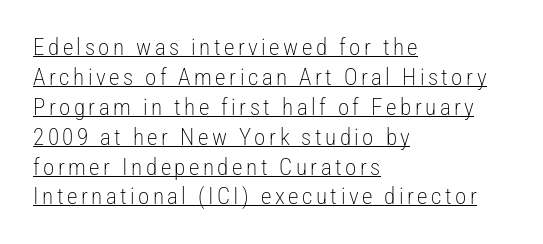
{"italic": "no", "bold": "no", "underline": "yes", "align": "left", "line_spacing": "normal", "line_spacing_ratio": 1.3, "glyph_px": 23}
